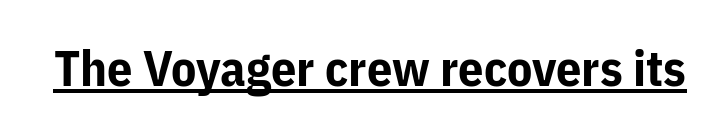
Q: Is the text bold? A: Yes.
Q: Is the text italic (slanted)? A: No, it is upright.
Q: Is the typeface a serif or a sans-serif typeface? A: Sans-serif.
Q: Is the text underlined? A: Yes.
Q: Is the spacing between letters normal or unusually wide? A: Normal.
Q: Width (condensed, normal, or wide)? A: Normal.
Q: Stroke contrast? A: Low.
Q: x-height? A: Medium.
Q: Monospaced? A: No.
